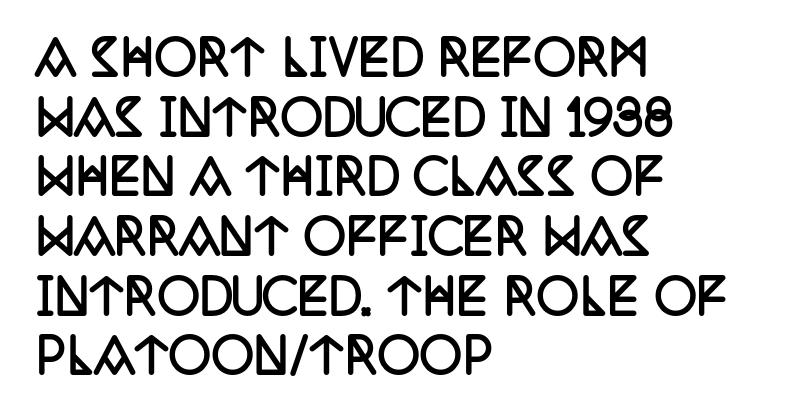
{"serif": "yes", "italic": "no", "bold": "yes", "weight": "semibold", "width": "condensed", "stroke_contrast": "low", "x_height": "large", "monospaced": "no", "underline": "no", "align": "left", "line_spacing": "normal", "line_spacing_ratio": 1.27, "letter_spacing": "normal", "letter_spacing_em": 0.0, "glyph_px": 47}
